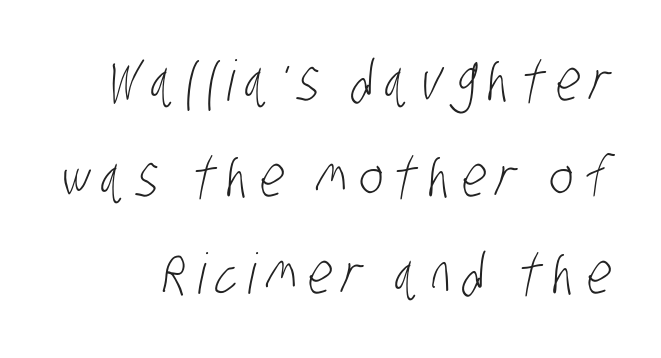
Q: Is the text bold? A: No.
Q: Is the typeface a serif or a sans-serif typeface? A: Sans-serif.
Q: Is the text underlined? A: No.
Q: Width (condensed, normal, or wide)? A: Condensed.
Q: Stroke contrast? A: Low.
Q: x-height? A: Large.
Q: Monospaced? A: No.
